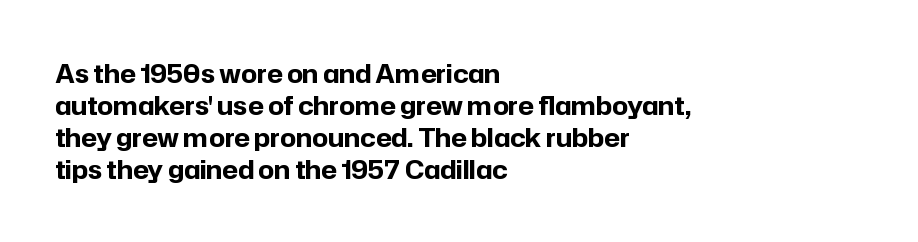
The image shows 25 px bold type, upright; set left-aligned, normal line spacing (1.28x), normal letter spacing, not underlined.
